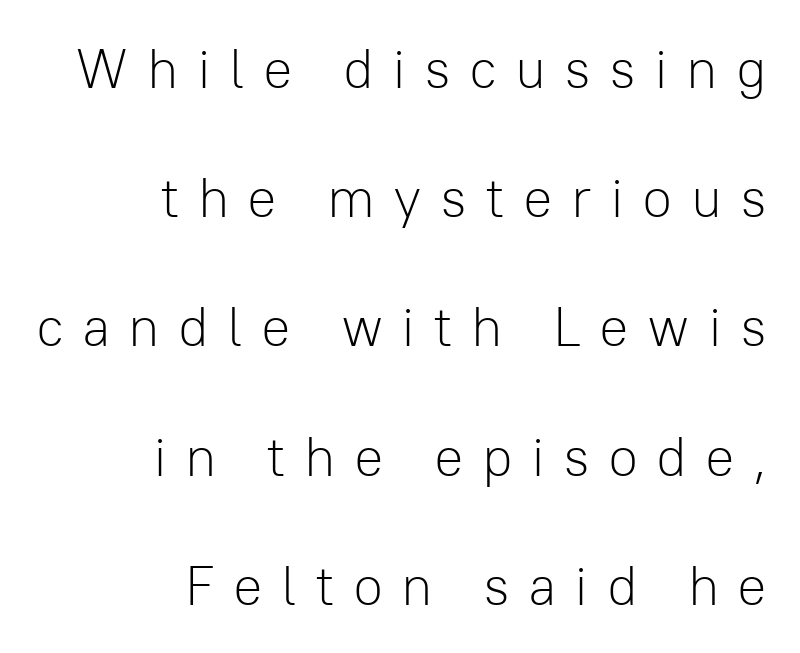
Line endings align vertically; line beginnings do not. Underline: absent. Designer's note — italics off, roman on. Varying glyph widths throughout — classic text-font behaviour. Look at the tracking — it's clearly loosened, letters drifting apart.
